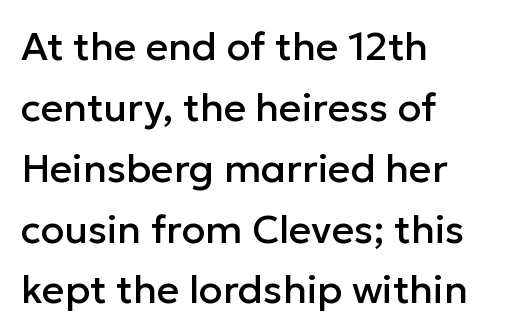
The image shows 39 px sans-serif type, upright; set left-aligned, normal line spacing (1.56x), normal letter spacing, not underlined; low stroke contrast and a medium x-height.
